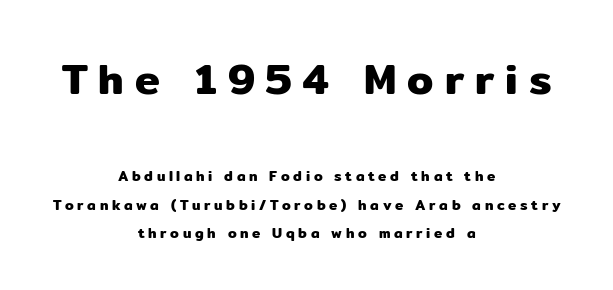
The image shows 42 px sans-serif type, upright; set centered, loose line spacing (2.04x), unusually wide letter spacing (+0.26 em), not underlined; the first (top) block is 3.0x larger; low stroke contrast and a medium x-height.
